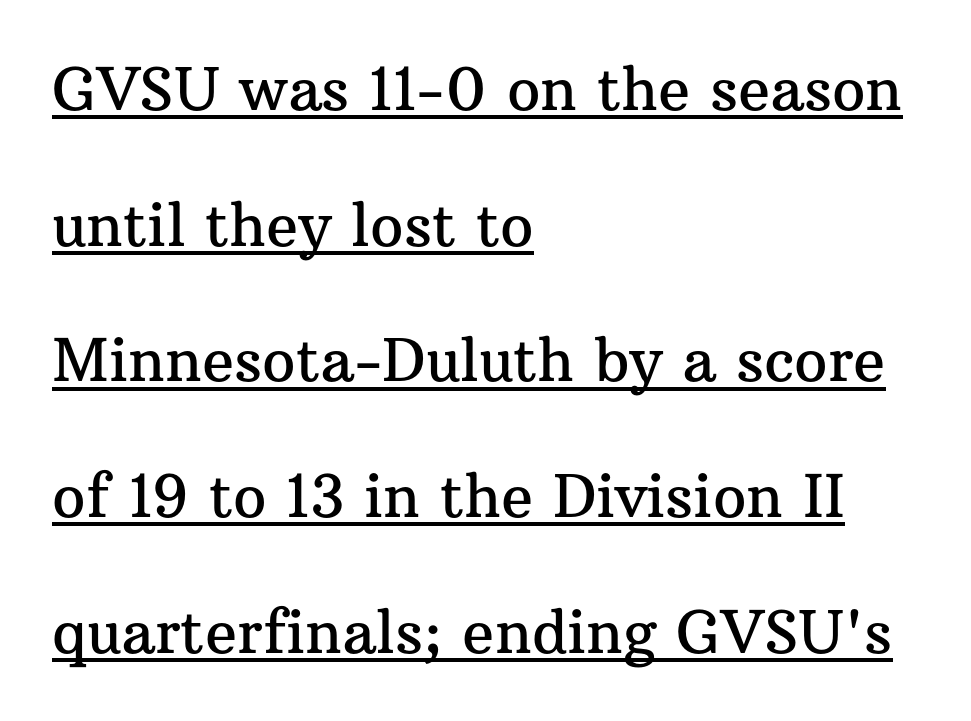
{"serif": "yes", "italic": "no", "width": "normal", "stroke_contrast": "medium", "x_height": "medium", "monospaced": "no", "underline": "yes", "align": "left", "line_spacing": "loose", "line_spacing_ratio": 2.3, "letter_spacing": "normal", "letter_spacing_em": 0.0, "glyph_px": 59}
